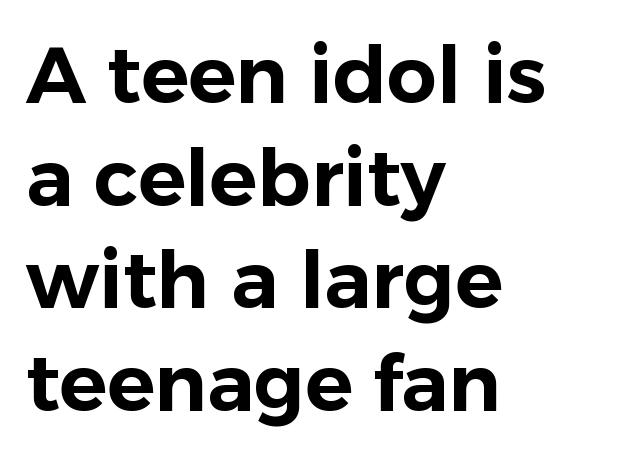
A typesetter would call this zero additional tracking. Font category for this specimen: sans-serif. A classic flush-left, rag-right setting is used for this passage. Anything drawn beneath the words? Only blank space. Character widths vary here, with narrow letters taking less room than wide ones.
